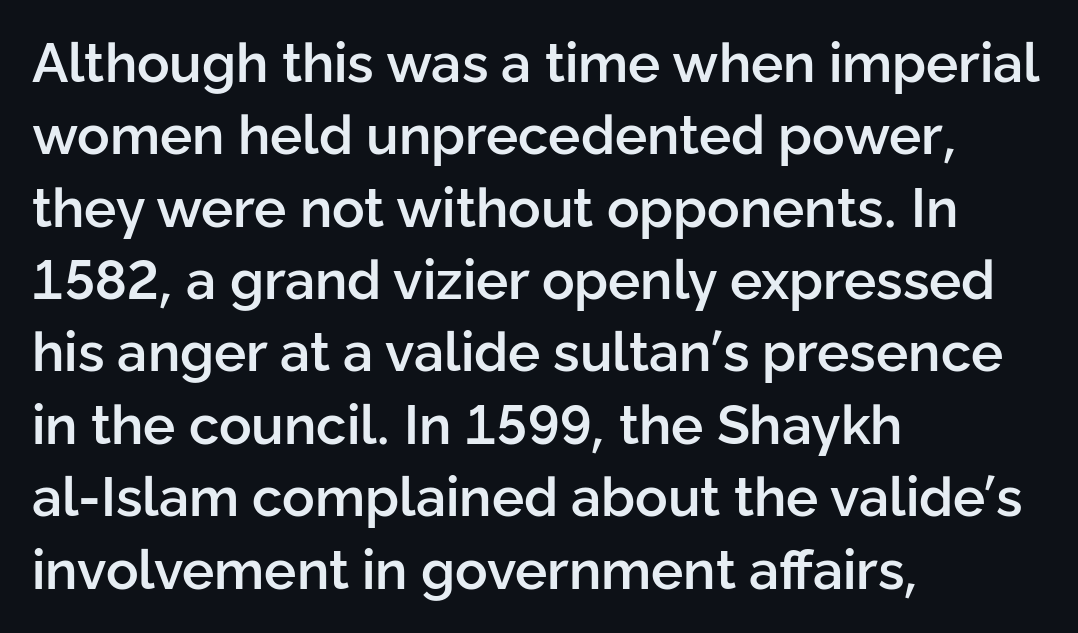
The image shows 54 px semibold sans-serif type, upright; set left-aligned, normal line spacing (1.34x), normal letter spacing, not underlined; low stroke contrast and a medium x-height.
